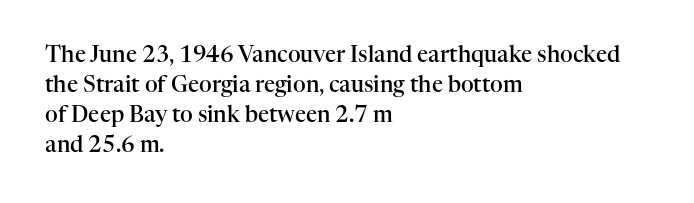
Q: Is the text bold? A: Semi-bold.
Q: Is the text italic (slanted)? A: No, it is upright.
Q: Is the text underlined? A: No.
Q: How is the paragraph aligned? A: Left-aligned.
Q: Is the spacing between letters normal or unusually wide? A: Normal.
Q: Is the spacing between lines tight, normal or loose? A: Normal.
